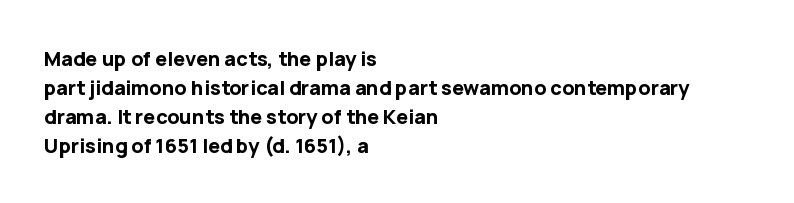
Style check: upright. The block of text has a typical density, with ordinary space between rows. The words here are not underlined. The paragraph shown leans on its left margin. The gaps between neighbouring characters are ordinary and unremarkable.
